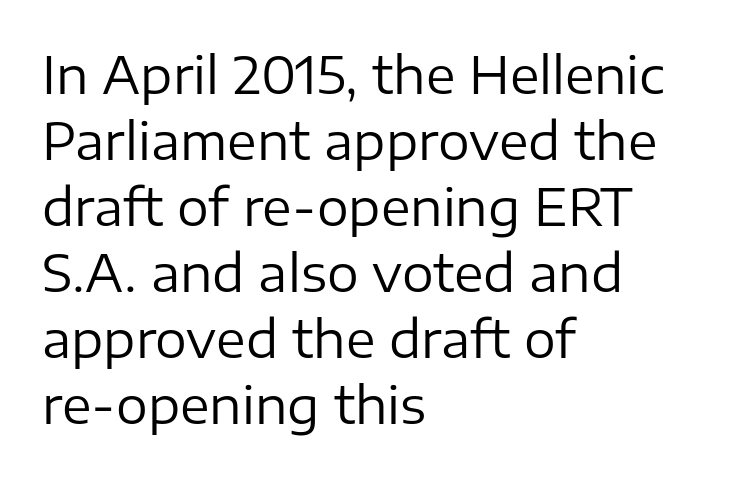
{"serif": "no", "italic": "no", "bold": "no", "weight": "regular", "width": "normal", "stroke_contrast": "low", "x_height": "medium", "monospaced": "no", "underline": "no", "align": "left", "line_spacing": "normal", "line_spacing_ratio": 1.32, "letter_spacing": "normal", "letter_spacing_em": 0.0, "glyph_px": 50}
